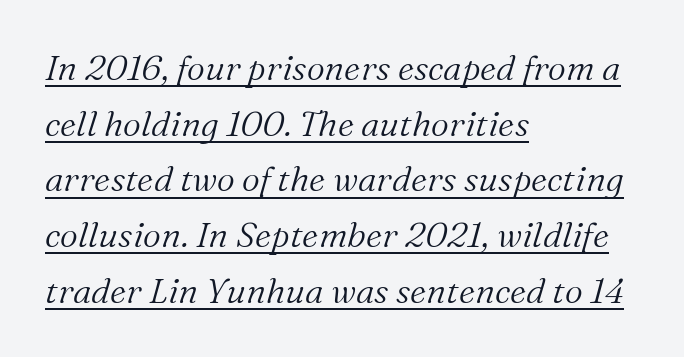
The image shows 35 px light serif type, italic (leaning right); set left-aligned, normal line spacing (1.59x), normal letter spacing, underlined; medium stroke contrast and a medium x-height.
